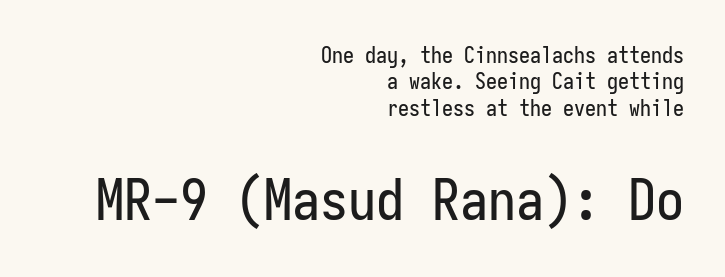
The image shows 56 px condensed sans-serif type, upright, monospaced; set right-aligned, line spacing 1.2x, normal letter spacing, not underlined; the second (bottom) block is 2.55x larger; low stroke contrast and a medium x-height.
